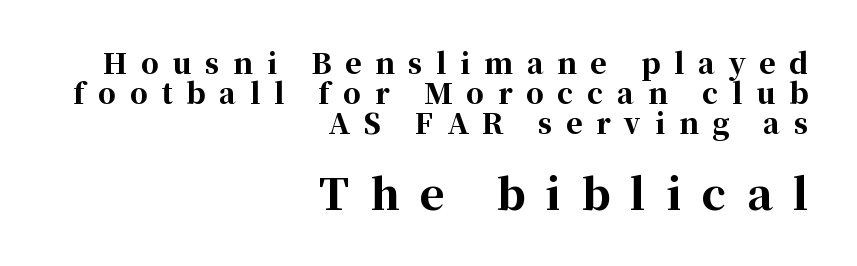
The image shows 42 px bold serif type, upright; set right-aligned, tight line spacing (1.08x), unusually wide letter spacing (+0.49 em), not underlined; the second (bottom) block is 1.5x larger; high stroke contrast and a medium x-height.
